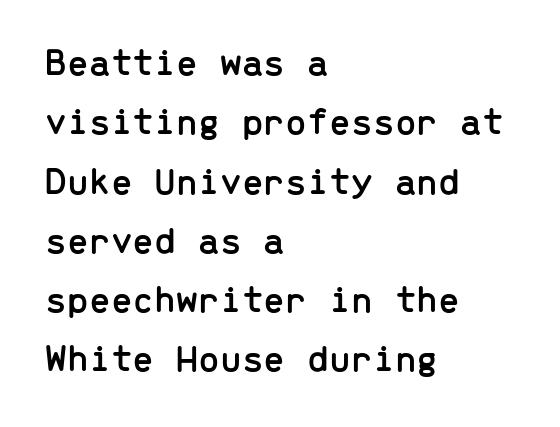
Q: Is the text italic (slanted)? A: No, it is upright.
Q: Is the typeface a serif or a sans-serif typeface? A: Sans-serif.
Q: Is the text underlined? A: No.
Q: How is the paragraph aligned? A: Left-aligned.
Q: Is the spacing between letters normal or unusually wide? A: Normal.
Q: Is the spacing between lines tight, normal or loose? A: Normal.
Q: Width (condensed, normal, or wide)? A: Normal.
Q: Stroke contrast? A: Low.
Q: x-height? A: Medium.
Q: Monospaced? A: Yes.
